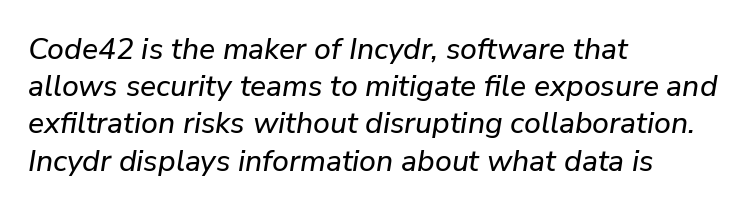
Does extra space separate the letters? No, they use regular spacing. Do the characters align in a grid? No, the font is proportional. Caption: multi-line text, flush left, ragged right. You can tell it's italic because the verticals aren't actually vertical. The string is rendered with underlining switched off.
